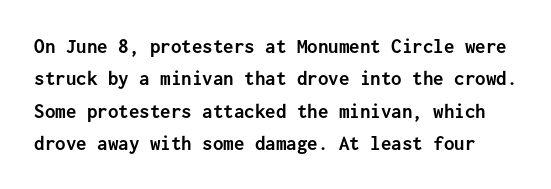
The image shows 21 px bold type, upright; set normal line spacing (1.54x), normal letter spacing, not underlined.
